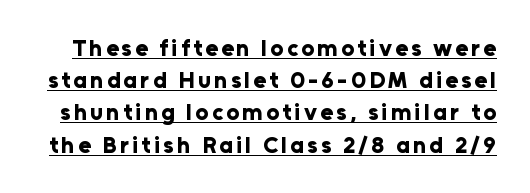
The line-height multiplier appears to be the usual default. A dark, heavy texture on the line: the type is bold. A roman cut, with each character standing at attention. Caption: lettering with a line underneath.
